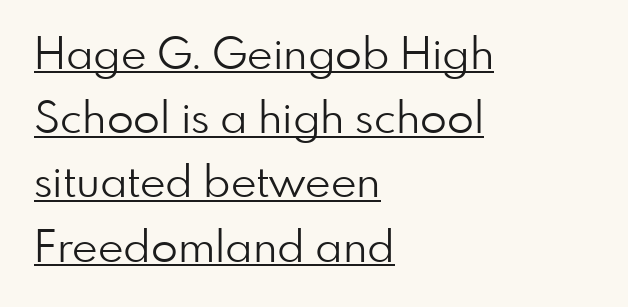
Looks like regular typesetting: each glyph gets only the width it needs. Normally led — the rows are evenly, conventionally spaced. Each line starts at the same left margin while the right side varies. Does extra space separate the letters? No, they use regular spacing. The typography opts for an upright posture over an oblique one.
